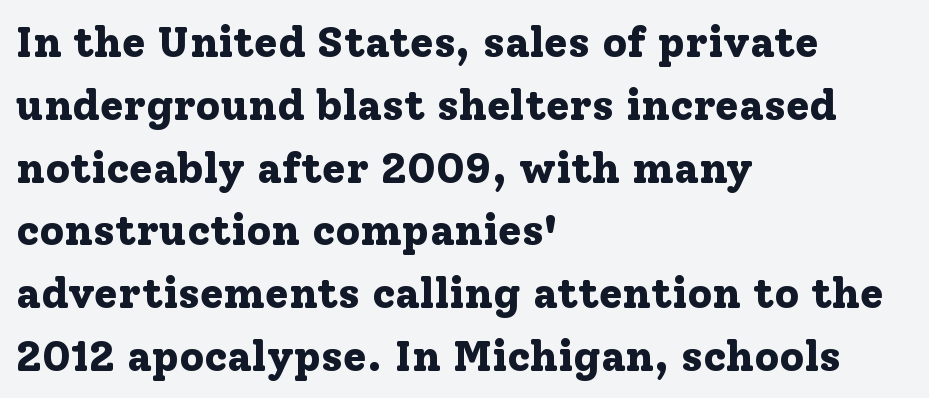
{"serif": "yes", "italic": "no", "bold": "yes", "weight": "bold", "width": "normal", "stroke_contrast": "low", "x_height": "medium", "monospaced": "no", "underline": "no", "align": "left", "line_spacing": "normal", "line_spacing_ratio": 1.46, "letter_spacing": "normal", "letter_spacing_em": 0.0, "glyph_px": 43}
